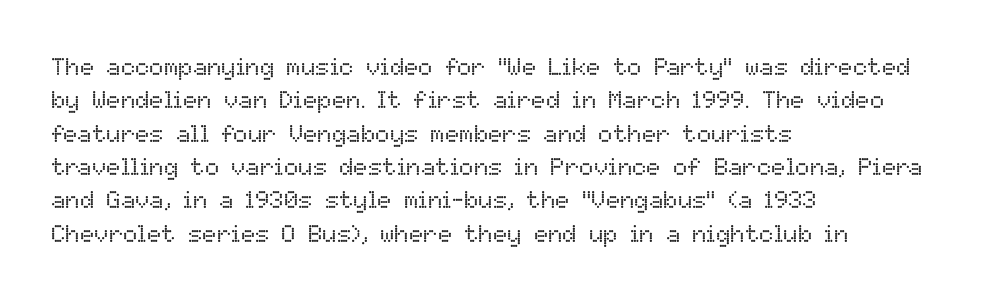
Q: Is the text bold? A: No.
Q: Is the text italic (slanted)? A: No, it is upright.
Q: Is the text underlined? A: No.
Q: How is the paragraph aligned? A: Left-aligned.
Q: Is the spacing between letters normal or unusually wide? A: Normal.
Q: Is the spacing between lines tight, normal or loose? A: Normal.
